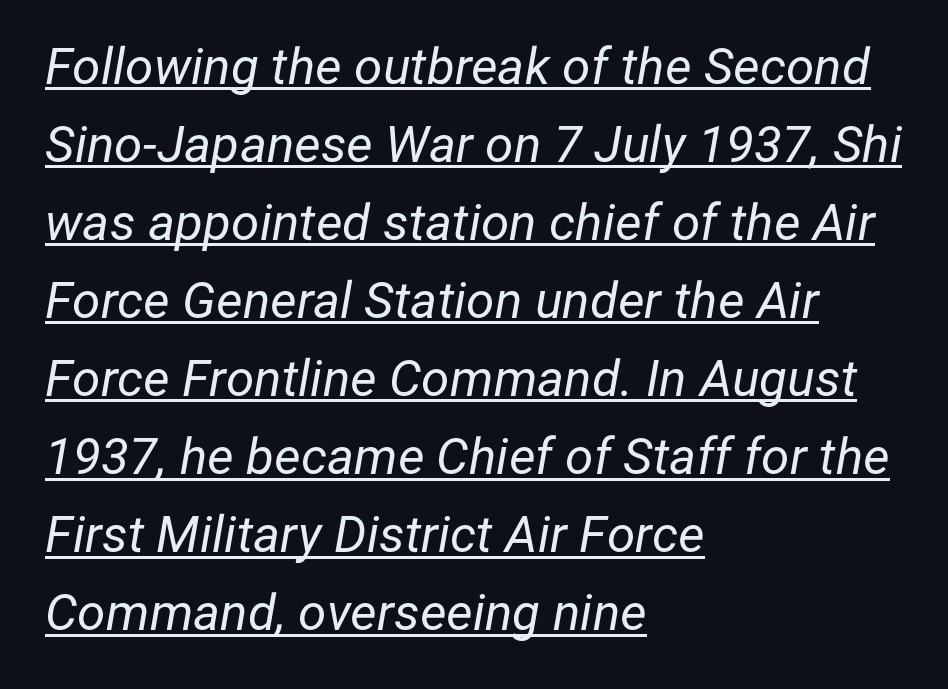
{"italic": "yes", "lean": "right", "slant_degrees": 12, "bold": "no", "weight": "regular", "width": "normal", "stroke_contrast": "low", "x_height": "medium", "monospaced": "no", "underline": "yes", "align": "left", "line_spacing": "normal", "line_spacing_ratio": 1.53, "letter_spacing": "normal", "letter_spacing_em": 0.0, "glyph_px": 51}
